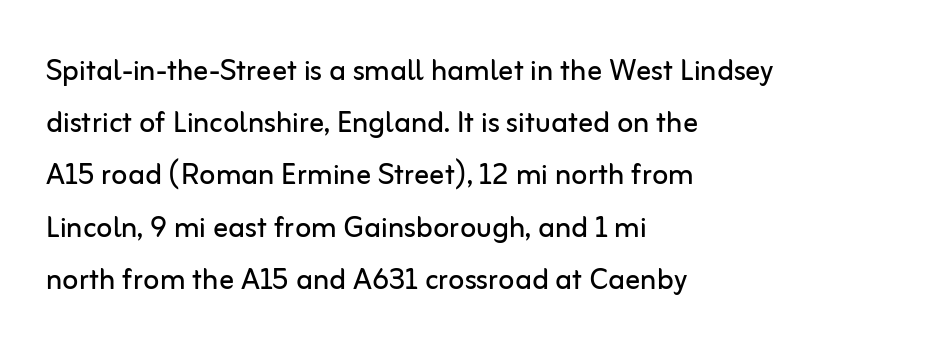
The image shows 37 px regular-weight sans-serif type, upright; set left-aligned, normal line spacing (1.41x), normal letter spacing, not underlined; low stroke contrast and a medium x-height.
